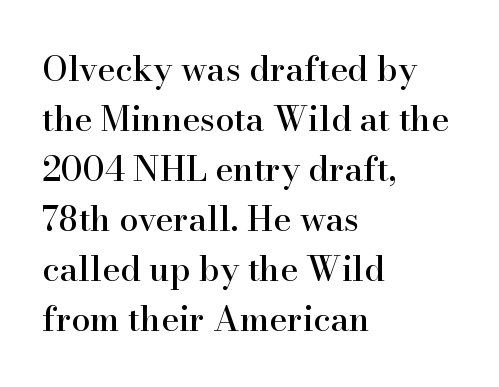
The image shows 34 px serif type, upright; set left-aligned, normal line spacing (1.47x), normal letter spacing, not underlined; high stroke contrast and a small x-height.
